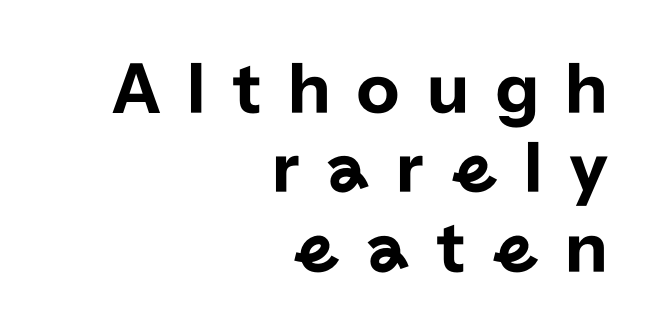
Note: no serifs on the glyphs. Words float on clear page, feet unadorned. The rendering uses a small line-height, squeezing the rows. All the whitespace from short lines collects on the left.
